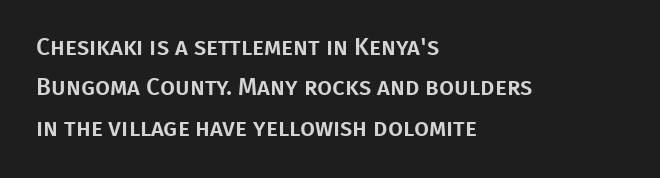
{"italic": "no", "underline": "no", "align": "left", "line_spacing": "normal", "line_spacing_ratio": 1.68, "letter_spacing": "normal", "letter_spacing_em": 0.0, "glyph_px": 24}
